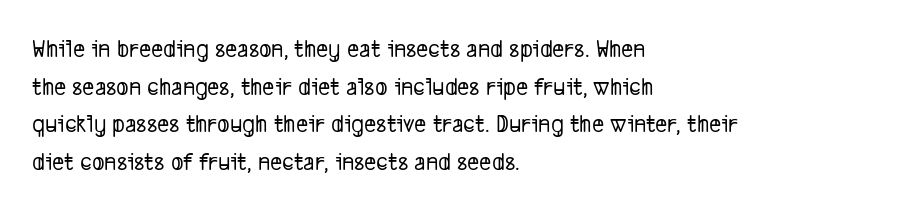
Line beginnings align vertically; line endings do not. Baseline-to-baseline distance is the conventional proportion of letter height. Does extra space separate the letters? No, they use regular spacing. Each row of text sits above clean, open space.
